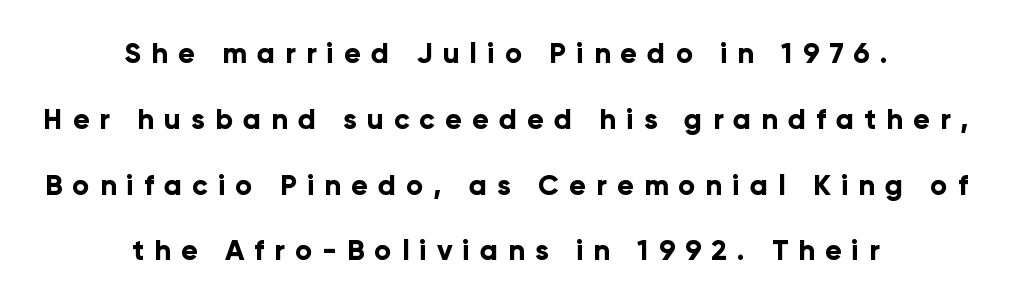
{"serif": "no", "italic": "no", "bold": "yes", "weight": "bold", "width": "normal", "stroke_contrast": "low", "x_height": "medium", "monospaced": "no", "underline": "no", "align": "center", "line_spacing": "loose", "line_spacing_ratio": 2.35, "letter_spacing": "wide", "letter_spacing_em": 0.36, "glyph_px": 28}
